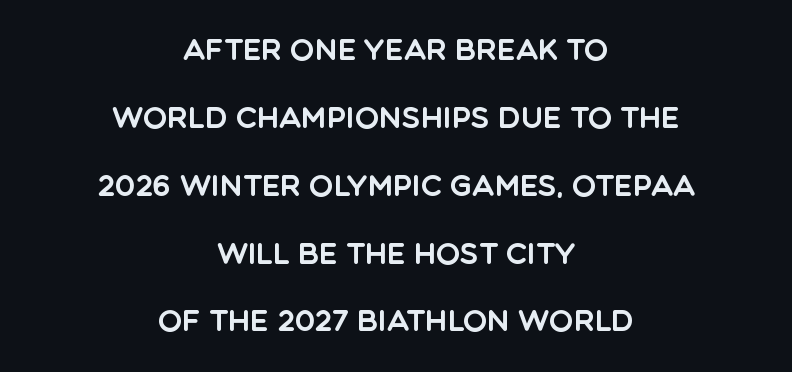
Q: Is the text italic (slanted)? A: No, it is upright.
Q: Is the typeface a serif or a sans-serif typeface? A: Sans-serif.
Q: Is the text underlined? A: No.
Q: How is the paragraph aligned? A: Centered.
Q: Is the spacing between letters normal or unusually wide? A: Normal.
Q: Is the spacing between lines tight, normal or loose? A: Loose.
Q: Width (condensed, normal, or wide)? A: Normal.
Q: x-height? A: Large.
Q: Monospaced? A: No.
